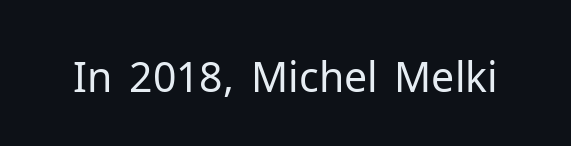
The image shows 41 px regular-weight sans-serif type, upright; set normal letter spacing, not underlined; low stroke contrast and a medium x-height.
